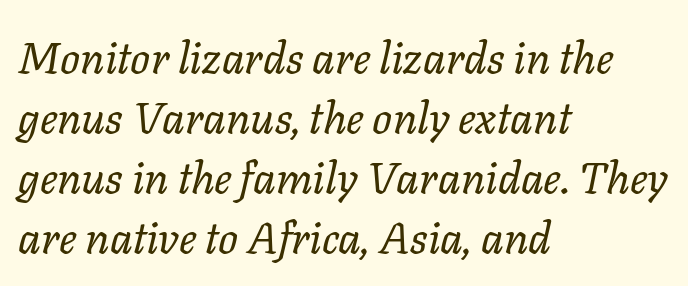
Q: Is the text bold? A: No.
Q: Is the text italic (slanted)? A: Yes, it leans right by about 11 degrees.
Q: Is the text underlined? A: No.
Q: How is the paragraph aligned? A: Left-aligned.
Q: Is the spacing between letters normal or unusually wide? A: Normal.
Q: Is the spacing between lines tight, normal or loose? A: Normal.
Q: Width (condensed, normal, or wide)? A: Normal.
Q: Stroke contrast? A: Low.
Q: x-height? A: Medium.
Q: Monospaced? A: No.
